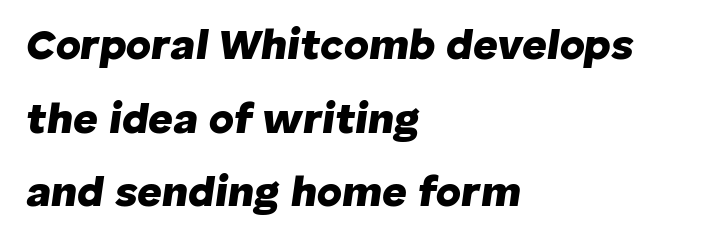
The image shows 43 px heavy type, italic (leaning right); set left-aligned, line spacing 1.71x, normal letter spacing, not underlined; low stroke contrast and a medium x-height.
